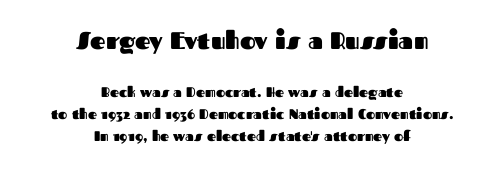
{"italic": "no", "bold": "yes", "underline": "no", "align": "center", "line_spacing": "normal", "line_spacing_ratio": 1.6, "letter_spacing": "normal", "letter_spacing_em": 0.0, "larger_block": "first", "size_ratio": 1.71, "glyph_px": 24}
